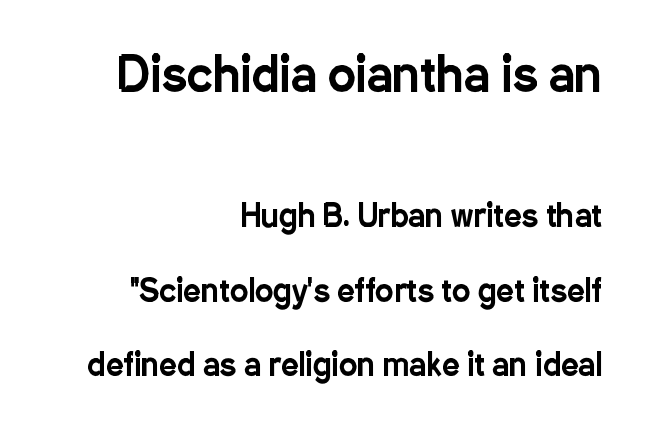
Q: Is the text italic (slanted)? A: No, it is upright.
Q: Is the typeface a serif or a sans-serif typeface? A: Sans-serif.
Q: Is the text underlined? A: No.
Q: How is the paragraph aligned? A: Right-aligned.
Q: Is the spacing between letters normal or unusually wide? A: Normal.
Q: Is the spacing between lines tight, normal or loose? A: Loose.
Q: Which block of text is set in a larger size, the first (top) or the second (bottom)? A: The first (top) one.
Q: Width (condensed, normal, or wide)? A: Condensed.
Q: Stroke contrast? A: Low.
Q: x-height? A: Medium.
Q: Monospaced? A: No.
